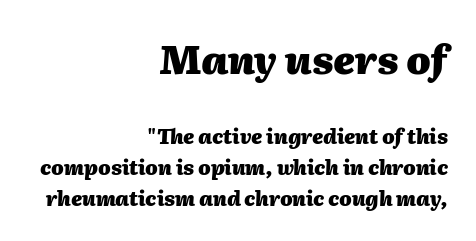
Q: Is the text bold? A: Yes.
Q: Is the text italic (slanted)? A: Yes, it leans right by about 2 degrees.
Q: Is the text underlined? A: No.
Q: How is the paragraph aligned? A: Right-aligned.
Q: Is the spacing between letters normal or unusually wide? A: Normal.
Q: Is the spacing between lines tight, normal or loose? A: Normal.
Q: Which block of text is set in a larger size, the first (top) or the second (bottom)? A: The first (top) one.
Q: Width (condensed, normal, or wide)? A: Normal.
Q: Stroke contrast? A: Medium.
Q: x-height? A: Medium.
Q: Monospaced? A: No.
